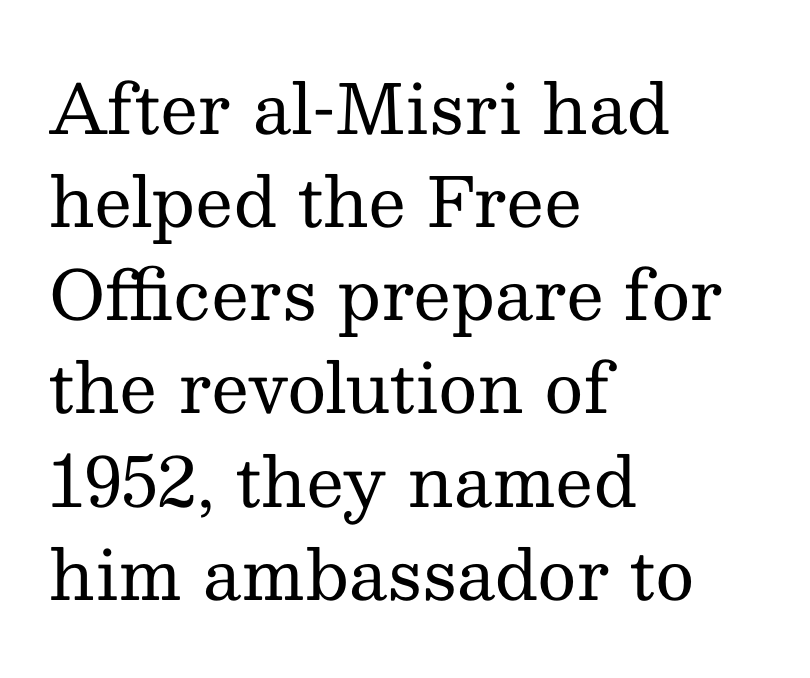
Q: Is the text bold? A: No.
Q: Is the text italic (slanted)? A: No, it is upright.
Q: Is the typeface a serif or a sans-serif typeface? A: Serif.
Q: Is the text underlined? A: No.
Q: How is the paragraph aligned? A: Left-aligned.
Q: Is the spacing between letters normal or unusually wide? A: Normal.
Q: Is the spacing between lines tight, normal or loose? A: Normal.
Q: Width (condensed, normal, or wide)? A: Normal.
Q: Stroke contrast? A: Medium.
Q: x-height? A: Medium.
Q: Monospaced? A: No.
